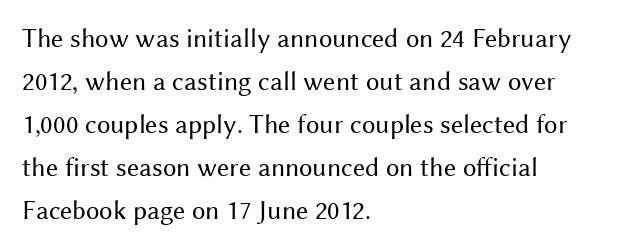
Line beginnings align vertically; line endings do not. Quick note: not italic, upright. No chunkiness to these letters — they're not bold. Default kerning and tracking; the words read as compact shapes.
